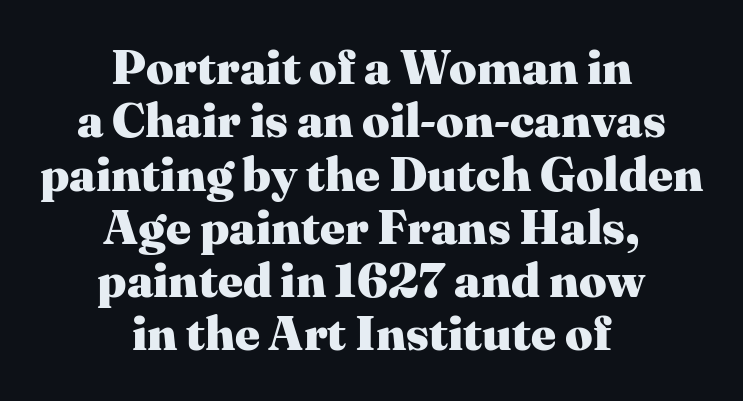
{"serif": "yes", "italic": "no", "bold": "yes", "weight": "heavy", "width": "normal", "stroke_contrast": "medium", "x_height": "medium", "monospaced": "no", "underline": "no", "align": "center", "line_spacing": "tight", "line_spacing_ratio": 1.11, "letter_spacing": "normal", "letter_spacing_em": 0.0, "glyph_px": 48}
